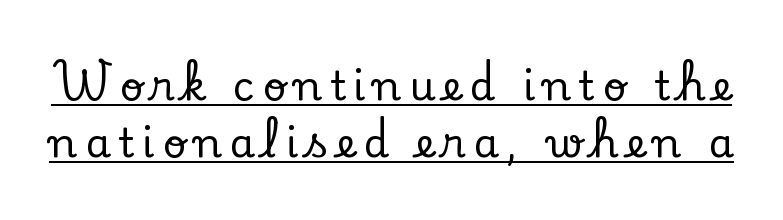
Q: Is the text italic (slanted)? A: No, it is upright.
Q: Is the typeface a serif or a sans-serif typeface? A: Serif.
Q: Is the text underlined? A: Yes.
Q: Is the spacing between lines tight, normal or loose? A: Normal.
Q: Width (condensed, normal, or wide)? A: Normal.
Q: Stroke contrast? A: Low.
Q: x-height? A: Small.
Q: Monospaced? A: No.
